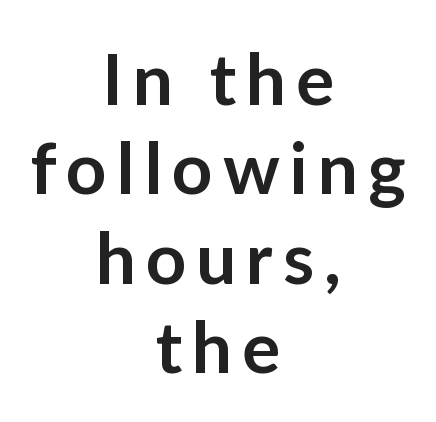
Heft: intermediate — a semibold. Classification — sans serif. Alignment: centered. Just letters on the line, the space beneath them empty. Is there any slant? The stems are plumb. These lines are rendered in a variable-pitch font.
